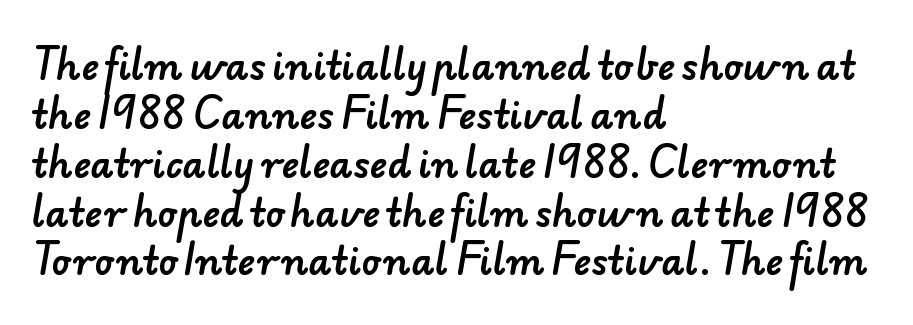
Plain, unruled lines of type. The compositor pushed each line to the left boundary. The tracking reads as untouched default to a designer's eye. This sample uses a sans-serif face. One glance says typical: line gaps are just what's usual. Note the varied advance widths — an 'i' is clearly narrower than an 'm'.
